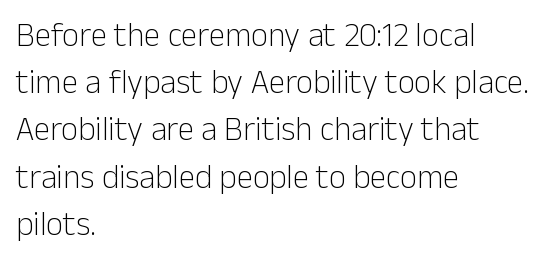
The image shows 33 px light sans-serif type, upright; set left-aligned, normal line spacing (1.43x), normal letter spacing, not underlined; low stroke contrast and a medium x-height.
